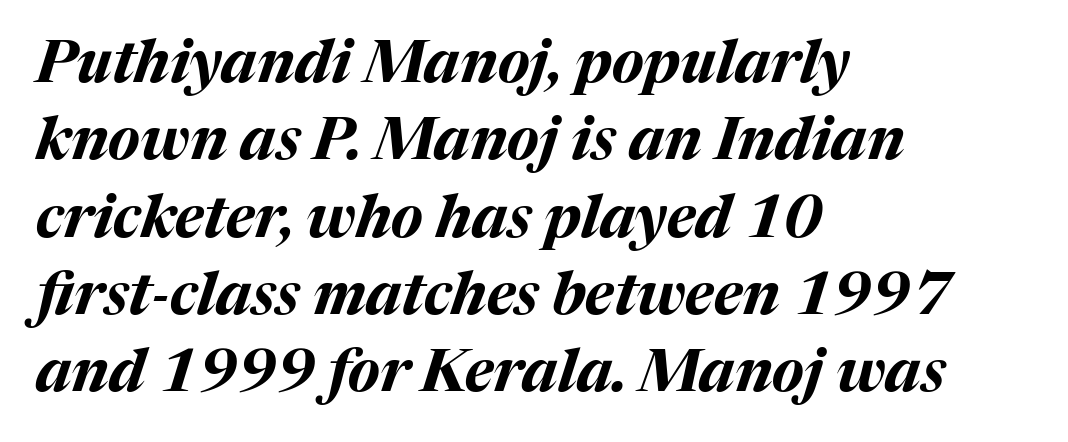
The paragraph shown leans on its left margin. The specimen reads as italic at a glance. Clear beneath every line of the passage. Is the type bold? Yes — the strokes are clearly thick and heavy. The letters sit at their default tracking, neither squeezed nor spread.
